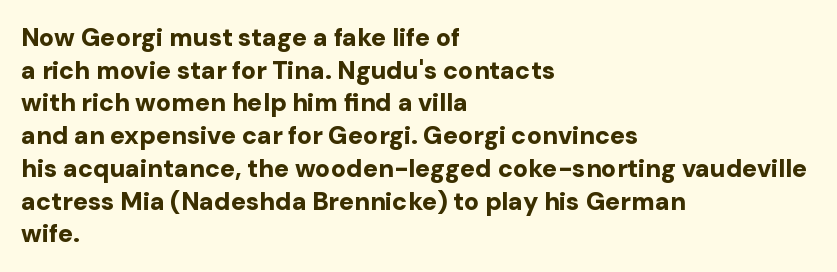
{"italic": "no", "bold": "yes", "underline": "no", "align": "left", "line_spacing": "normal", "line_spacing_ratio": 1.31, "letter_spacing": "normal", "letter_spacing_em": 0.0, "glyph_px": 25}
